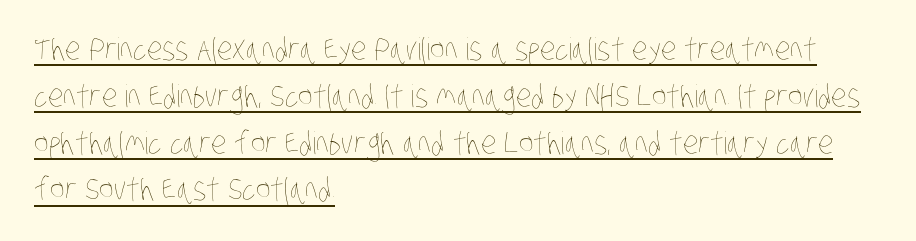
Typeset ragged right — the left edge is the straight one. The cut favours lightness, reaching ordinary text weight at its darkest. You could call the tracking neutral — neither tight nor loose. The lines sit at an ordinary, default distance from one another.
